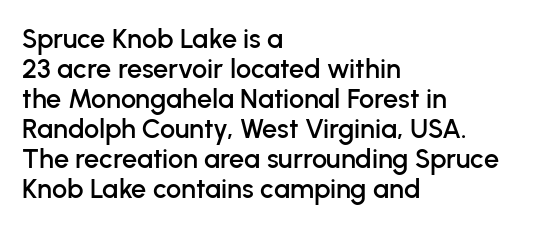
{"italic": "no", "underline": "no", "align": "left", "line_spacing": "tight", "line_spacing_ratio": 1.11, "letter_spacing": "normal", "letter_spacing_em": 0.0, "glyph_px": 27}
